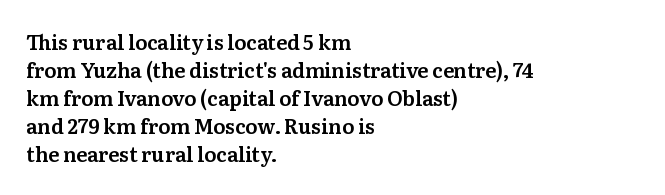
Ordinary non-slanted type is in use. Type without underlining. A typesetter would call this zero additional tracking. Horizontally, the lines are justified to the leading edge only. Honestly, the row spacing looks completely unremarkable.
